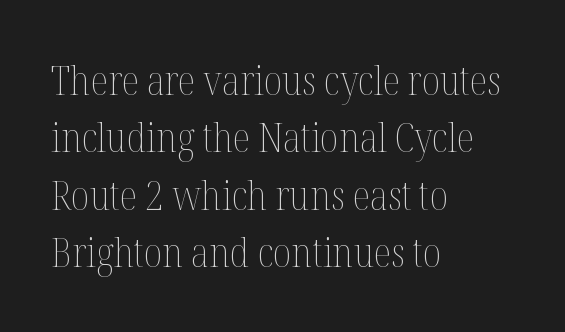
The image shows 41 px thin, condensed type, upright; set left-aligned, normal line spacing (1.4x), normal letter spacing, not underlined; medium stroke contrast and a medium x-height.
